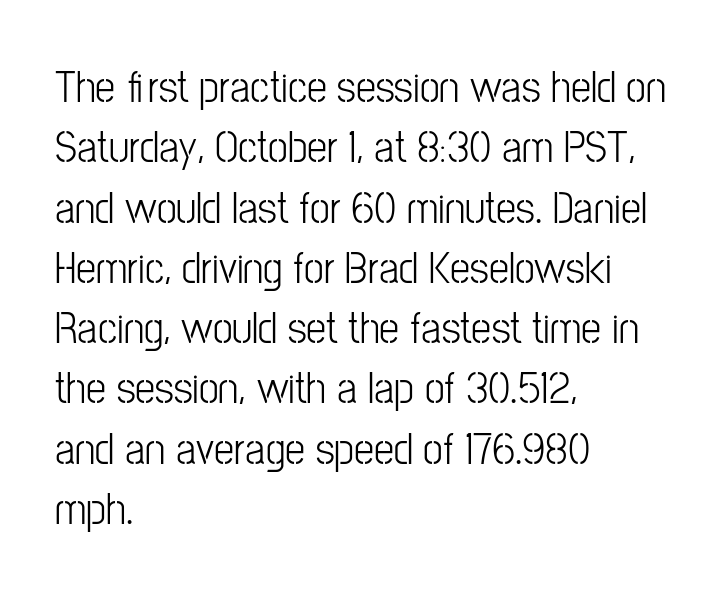
The image shows 45 px light, condensed sans-serif type, upright; set left-aligned, normal line spacing (1.34x), normal letter spacing, not underlined; low stroke contrast and a medium x-height.
